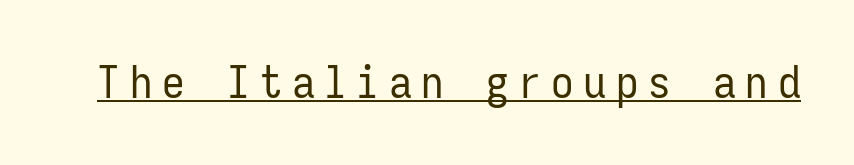
The image shows 45 px regular-weight, condensed sans-serif type, upright, monospaced; set unusually wide letter spacing (+0.22 em), underlined; low stroke contrast and a medium x-height.
